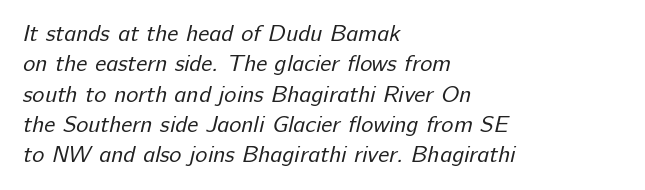
Q: Is the text bold? A: No.
Q: Is the text underlined? A: No.
Q: How is the paragraph aligned? A: Left-aligned.
Q: Is the spacing between letters normal or unusually wide? A: Normal.
Q: Is the spacing between lines tight, normal or loose? A: Normal.
